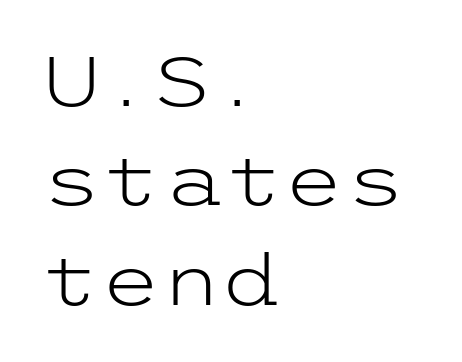
A typesetter would call this zero additional tracking. The strokes are not fattened; the text isn't bold. Anything drawn beneath the words? Only blank space. Examine the stroke ends and you'll find no serifs. If you drew a line through each stem, it would be perfectly vertical.
